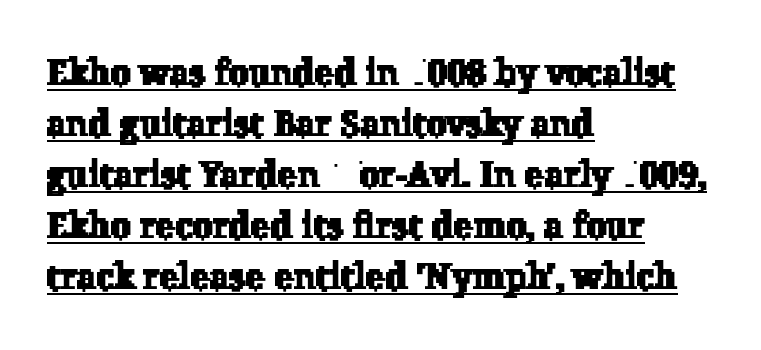
The image shows 36 px serif type; set left-aligned, normal line spacing (1.42x), normal letter spacing, underlined; low stroke contrast and a medium x-height.
